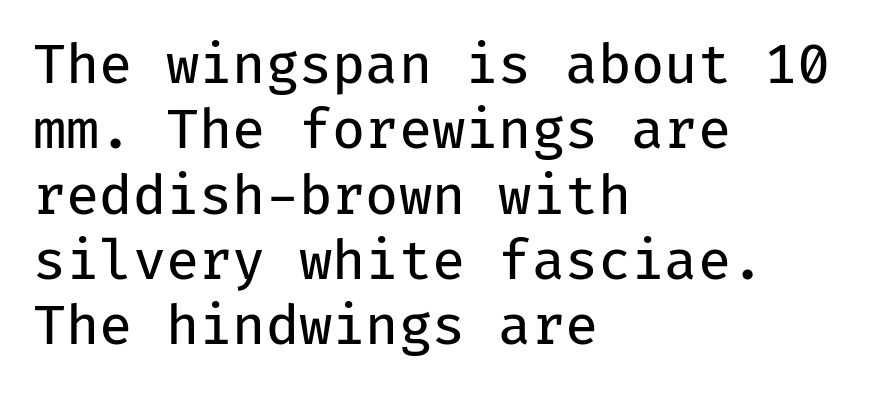
{"serif": "no", "italic": "no", "bold": "no", "weight": "regular", "width": "normal", "stroke_contrast": "low", "x_height": "medium", "monospaced": "yes", "underline": "no", "align": "left", "line_spacing_ratio": 1.21, "letter_spacing": "normal", "letter_spacing_em": 0.0, "glyph_px": 54}
